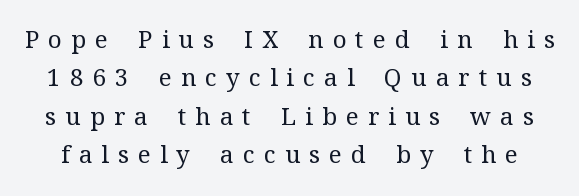
{"italic": "no", "bold": "no", "underline": "no", "line_spacing": "normal", "line_spacing_ratio": 1.6, "letter_spacing": "wide", "letter_spacing_em": 0.38, "glyph_px": 24}
